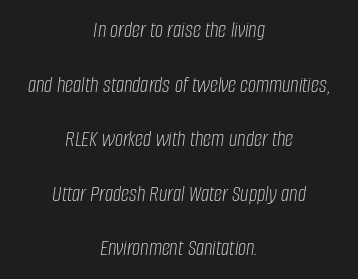
A centered setting, common on invitations and titles, is used for this passage. A typesetter would call this zero additional tracking. The area under the type is left untouched. Rendered with sloped, italic letterforms. Weight: not bold — regular or lighter. How would I describe the line gaps? Wide and relaxed.
